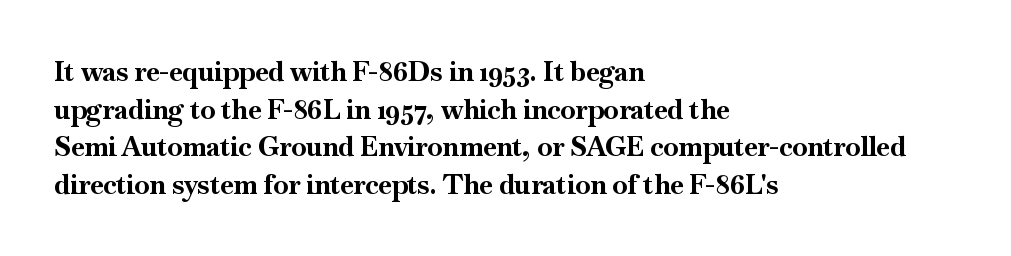
The image shows 27 px bold type, upright; set left-aligned, normal line spacing (1.39x), normal letter spacing, not underlined.
